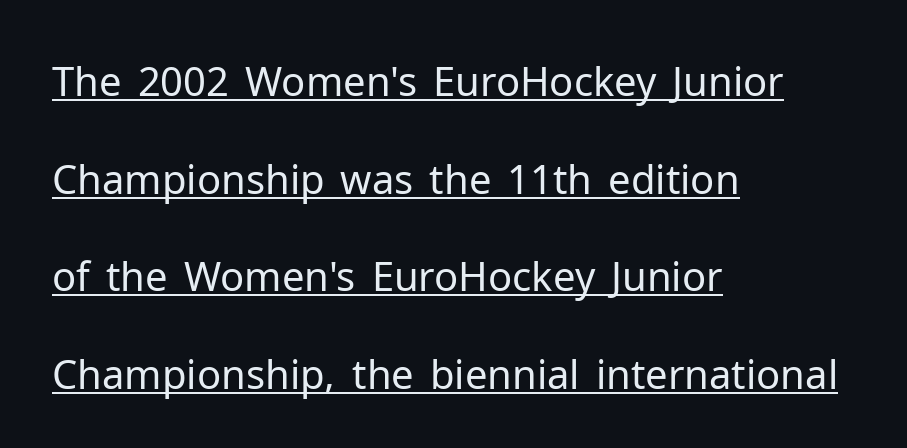
The lettering is marked with a stroke running underneath it. The face used here is a sans, in the tradition of grotesques and geometrics. The line-height multiplier appears high, well above default. Is this a heavy cut? Hardly; it is regular or lighter. The rendering uses natural spacing where letterforms have individual widths.
